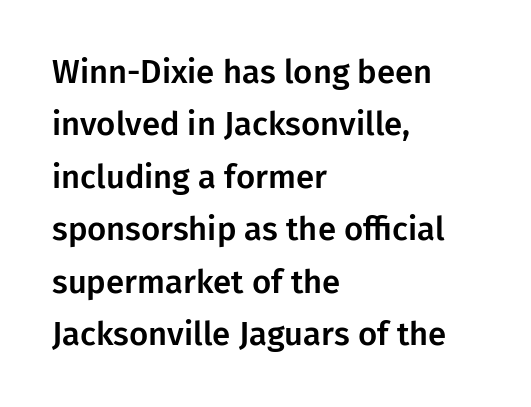
{"serif": "no", "italic": "no", "width": "normal", "stroke_contrast": "low", "x_height": "medium", "monospaced": "no", "underline": "no", "align": "left", "line_spacing": "normal", "line_spacing_ratio": 1.59, "letter_spacing": "normal", "letter_spacing_em": 0.0, "glyph_px": 33}
